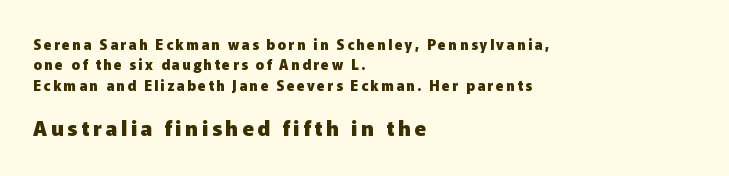
This sample keeps an unexceptional amount of space between lines. The baseline area is clear. In terms of posture, this sample is upright. The designer gave the closing block more size than the opening block.
